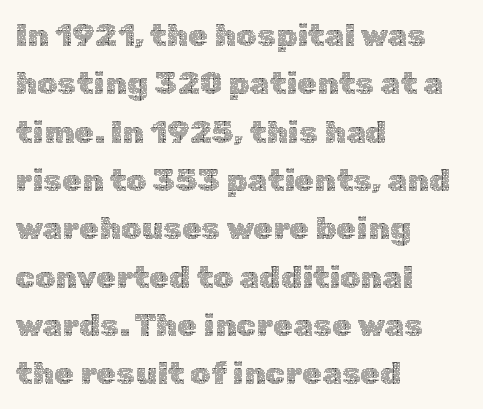
The image shows 32 px thin type, upright; set left-aligned, normal line spacing (1.51x), normal letter spacing, not underlined; a medium x-height.
